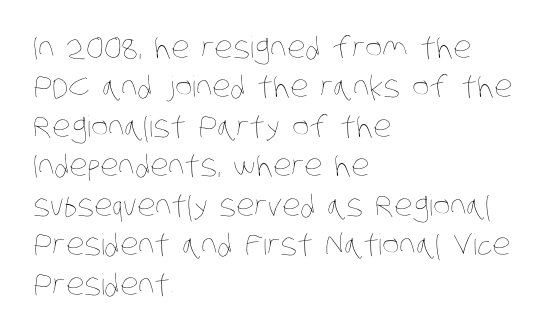
The rendering uses natural spacing where letterforms have individual widths. Clear beneath every line of the passage. The font sits on the lighter half of the weight spectrum, regular included. Caption: standard tracking, unaltered. Horizontal bands of white between lines are of average thickness. A student would call this left alignment; a typographer would say flush left, rag right.
